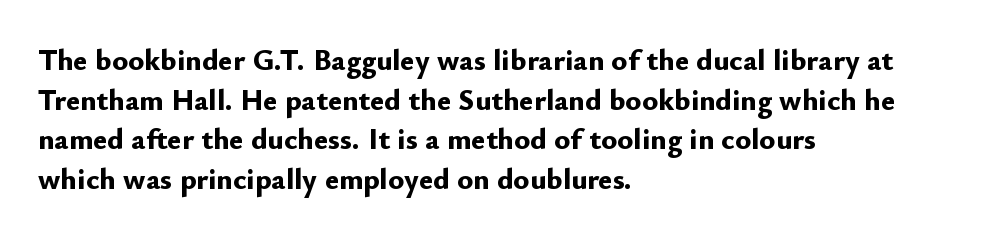
Q: Is the text bold? A: Yes.
Q: Is the text italic (slanted)? A: No, it is upright.
Q: Is the typeface a serif or a sans-serif typeface? A: Sans-serif.
Q: Is the text underlined? A: No.
Q: How is the paragraph aligned? A: Left-aligned.
Q: Is the spacing between letters normal or unusually wide? A: Normal.
Q: Is the spacing between lines tight, normal or loose? A: Normal.
Q: Width (condensed, normal, or wide)? A: Normal.
Q: Stroke contrast? A: Low.
Q: x-height? A: Small.
Q: Monospaced? A: No.
